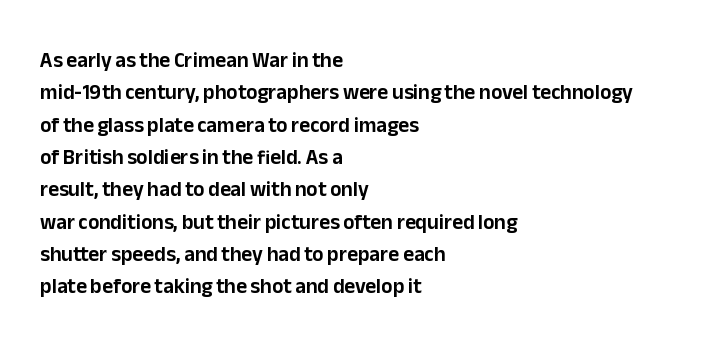
Q: Is the text italic (slanted)? A: No, it is upright.
Q: Is the text underlined? A: No.
Q: How is the paragraph aligned? A: Left-aligned.
Q: Is the spacing between letters normal or unusually wide? A: Normal.
Q: Is the spacing between lines tight, normal or loose? A: Normal.
